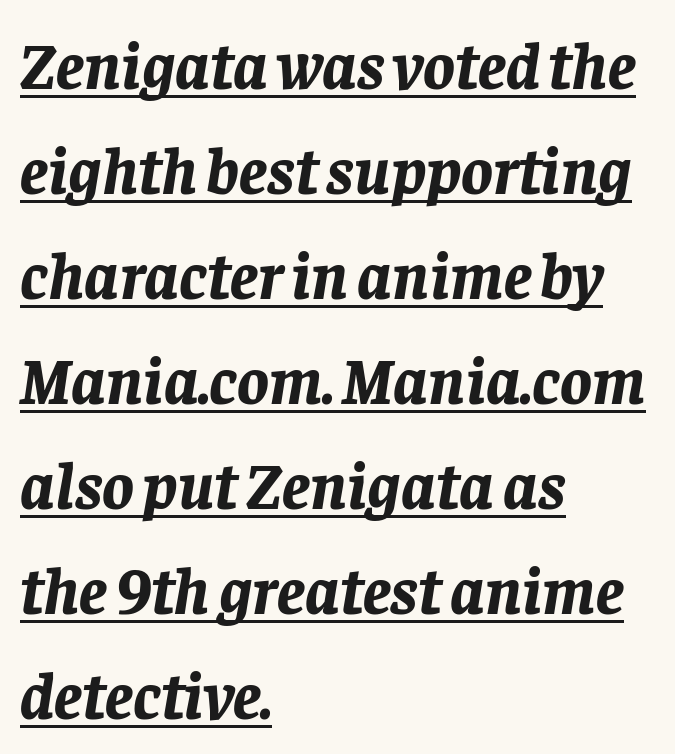
Q: Is the text bold? A: Yes.
Q: Is the text italic (slanted)? A: Yes, it leans right by about 8 degrees.
Q: Is the text underlined? A: Yes.
Q: How is the paragraph aligned? A: Left-aligned.
Q: Is the spacing between letters normal or unusually wide? A: Normal.
Q: Is the spacing between lines tight, normal or loose? A: Normal.
Q: Width (condensed, normal, or wide)? A: Normal.
Q: Stroke contrast? A: Low.
Q: x-height? A: Large.
Q: Monospaced? A: No.
